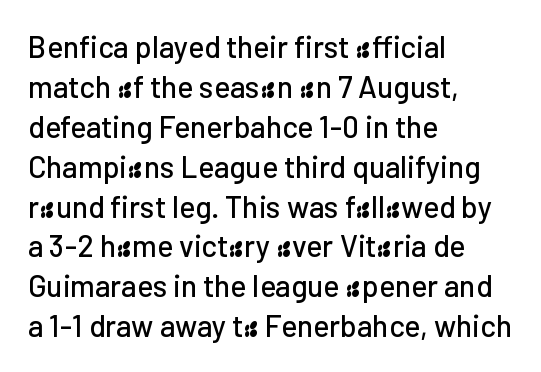
Q: Is the text italic (slanted)? A: No, it is upright.
Q: Is the typeface a serif or a sans-serif typeface? A: Sans-serif.
Q: Is the text underlined? A: No.
Q: How is the paragraph aligned? A: Left-aligned.
Q: Is the spacing between letters normal or unusually wide? A: Normal.
Q: Is the spacing between lines tight, normal or loose? A: Normal.
Q: Width (condensed, normal, or wide)? A: Normal.
Q: Stroke contrast? A: Low.
Q: x-height? A: Medium.
Q: Monospaced? A: No.
